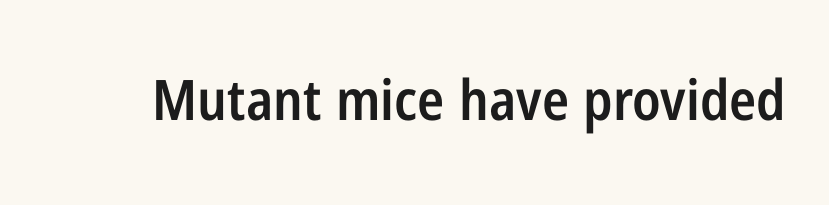
The image shows 56 px semibold, condensed sans-serif type, upright; set normal letter spacing, not underlined; low stroke contrast and a medium x-height.
